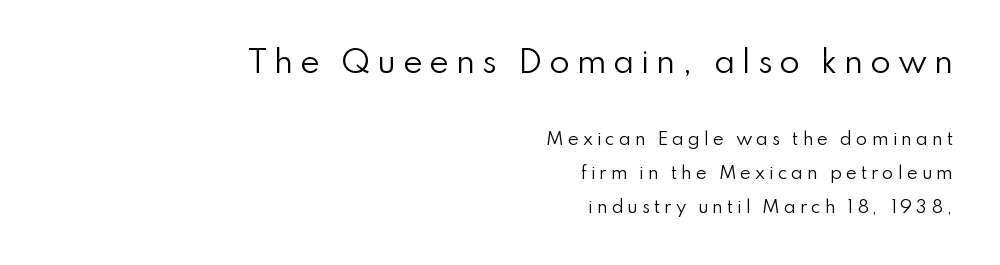
The image shows 30 px regular-weight sans-serif type, upright; set right-aligned, loose line spacing (1.98x), unusually wide letter spacing (+0.22 em), not underlined; the first (top) block is 1.76x larger; low stroke contrast and a small x-height.
